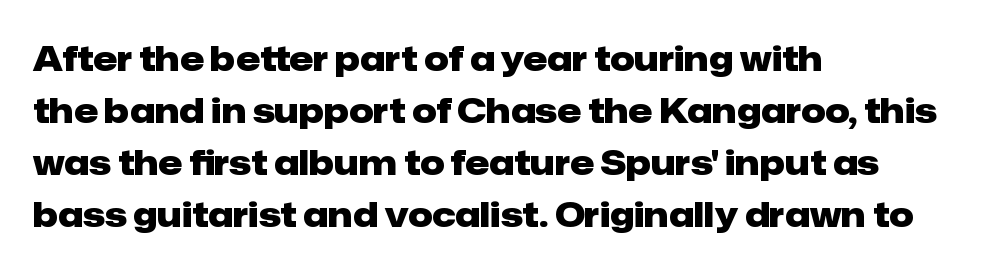
Q: Is the text bold? A: Yes.
Q: Is the text italic (slanted)? A: No, it is upright.
Q: Is the typeface a serif or a sans-serif typeface? A: Sans-serif.
Q: Is the text underlined? A: No.
Q: How is the paragraph aligned? A: Left-aligned.
Q: Is the spacing between letters normal or unusually wide? A: Normal.
Q: Is the spacing between lines tight, normal or loose? A: Normal.
Q: Width (condensed, normal, or wide)? A: Normal.
Q: Stroke contrast? A: Low.
Q: x-height? A: Medium.
Q: Monospaced? A: No.
